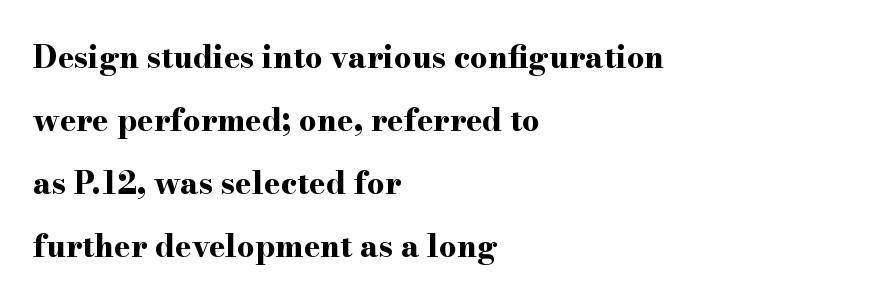
Look at the bottom of the vertical strokes: they flare into serifs here. A classic flush-left, rag-right setting is used for this passage. This rendering features lettering with no underline. A great deal of white space separates one row of letters from the next. These words are printed bold, with thick strokes throughout.
